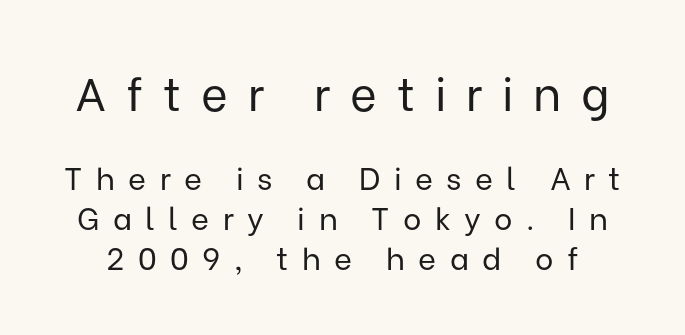
{"serif": "no", "italic": "no", "bold": "no", "weight": "regular", "width": "normal", "stroke_contrast": "low", "x_height": "medium", "monospaced": "no", "underline": "no", "line_spacing": "normal", "line_spacing_ratio": 1.3, "letter_spacing": "wide", "letter_spacing_em": 0.43, "larger_block": "first", "size_ratio": 1.48, "glyph_px": 46}
